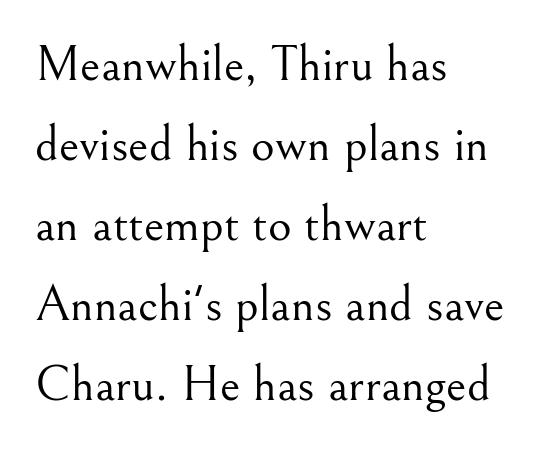
It's the straight-up-and-down kind of type. The font is comparable to plain body text, perhaps lighter. Observe the serifs anchoring each vertical stroke in this sample. Character widths vary here, with narrow letters taking less room than wide ones. Type without underlining. Nobody touched the tracking dial on this one.
